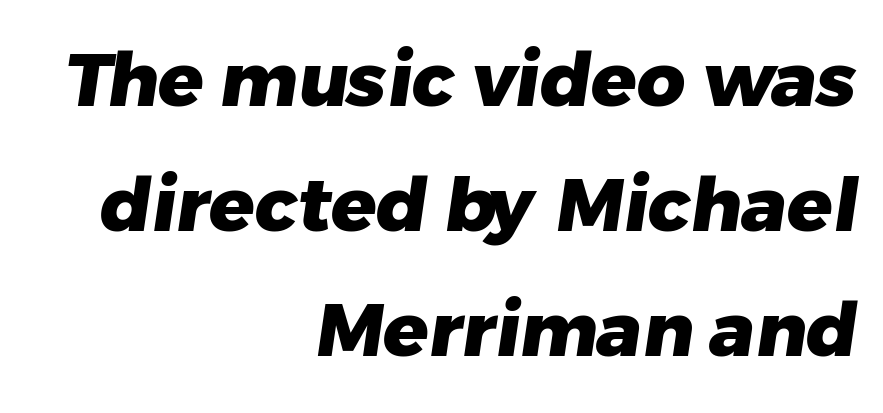
Q: Is the text bold? A: Yes.
Q: Is the typeface a serif or a sans-serif typeface? A: Sans-serif.
Q: Is the text underlined? A: No.
Q: How is the paragraph aligned? A: Right-aligned.
Q: Is the spacing between letters normal or unusually wide? A: Normal.
Q: Is the spacing between lines tight, normal or loose? A: Normal.
Q: Width (condensed, normal, or wide)? A: Normal.
Q: Stroke contrast? A: Low.
Q: x-height? A: Medium.
Q: Monospaced? A: No.
